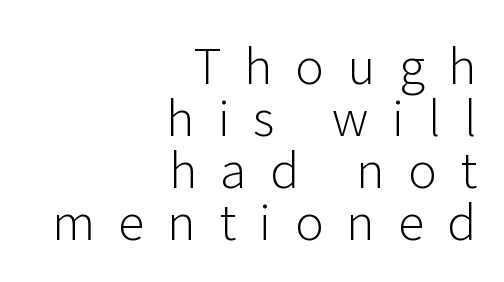
{"serif": "no", "italic": "no", "bold": "no", "weight": "light", "width": "normal", "stroke_contrast": "low", "x_height": "medium", "monospaced": "no", "underline": "no", "align": "right", "line_spacing": "tight", "line_spacing_ratio": 1.08, "letter_spacing": "wide", "letter_spacing_em": 0.49, "glyph_px": 48}
